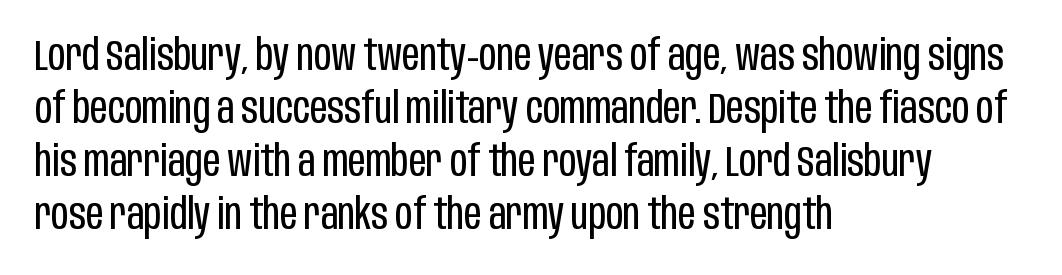
Caption: standard tracking, unaltered. Letters rest on an invisible, unmarked baseline. Counters stay open thanks to moderate or lighter strokes. The letters carry no serifs — their stems end cleanly without finishing strokes. Line beginnings align vertically; line endings do not. Tall strokes in this sample are plumb rather than angled.
